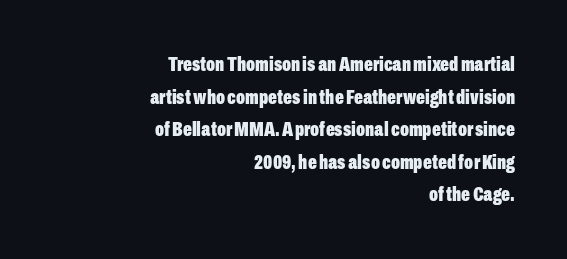
A bare baseline throughout the passage. Compared with an ordinary text face, these strokes are far heavier — a full bold. Caption: multi-line text, flush right, ragged left. This rendering leaves character spacing at its baseline value.
